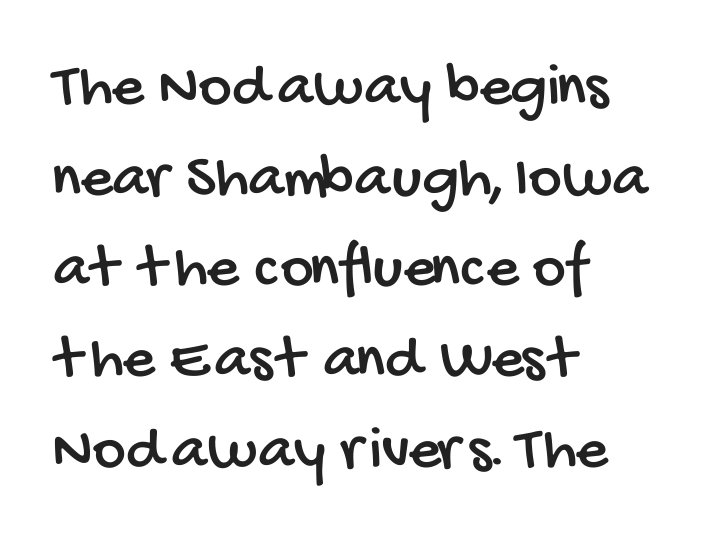
{"serif": "no", "width": "condensed", "stroke_contrast": "low", "x_height": "large", "monospaced": "no", "underline": "no", "align": "left", "line_spacing": "normal", "line_spacing_ratio": 1.44, "letter_spacing": "normal", "letter_spacing_em": 0.0, "glyph_px": 63}
